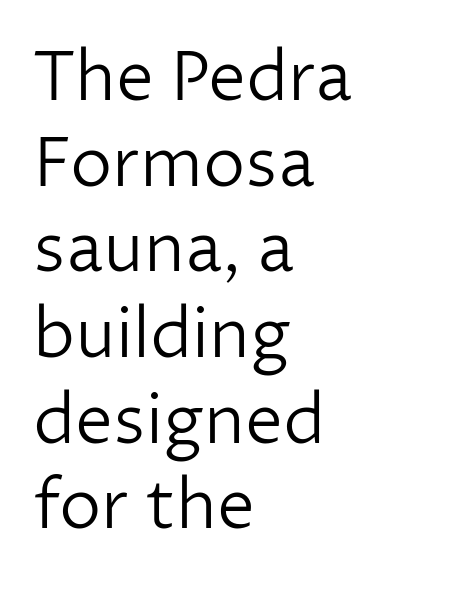
Q: Is the text bold? A: No.
Q: Is the text italic (slanted)? A: No, it is upright.
Q: Is the typeface a serif or a sans-serif typeface? A: Sans-serif.
Q: Is the text underlined? A: No.
Q: How is the paragraph aligned? A: Left-aligned.
Q: Is the spacing between letters normal or unusually wide? A: Normal.
Q: Is the spacing between lines tight, normal or loose? A: Normal.
Q: Width (condensed, normal, or wide)? A: Normal.
Q: Stroke contrast? A: Low.
Q: x-height? A: Medium.
Q: Monospaced? A: No.
